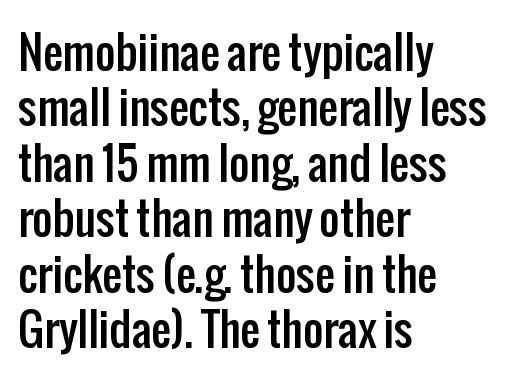
The image shows 44 px condensed sans-serif type, upright; set left-aligned, normal line spacing (1.26x), normal letter spacing, not underlined; low stroke contrast and a medium x-height.
